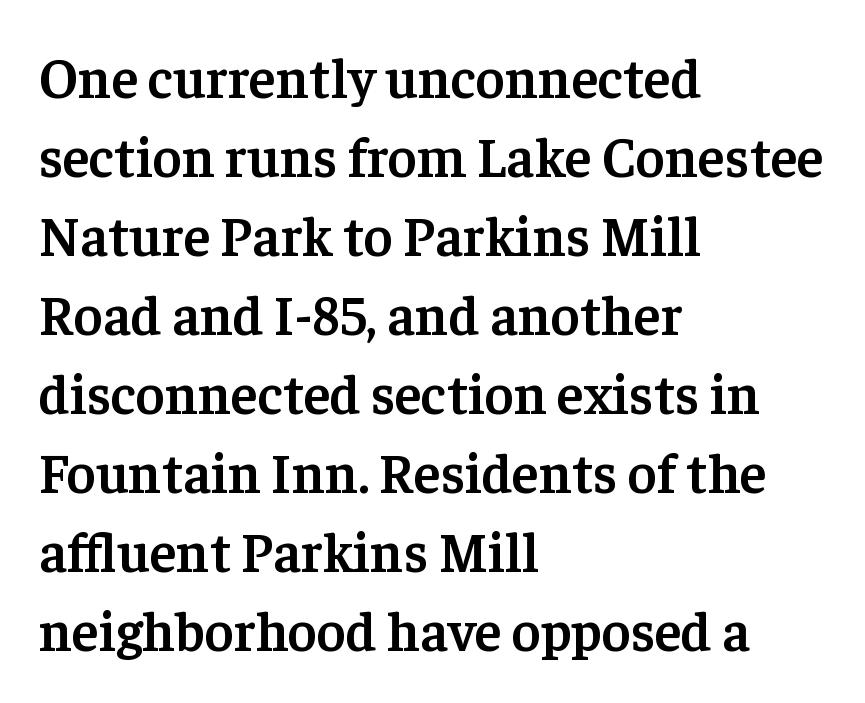
{"serif": "yes", "italic": "no", "bold": "semi", "weight": "semibold", "width": "normal", "stroke_contrast": "low", "x_height": "medium", "monospaced": "no", "underline": "no", "align": "left", "line_spacing": "normal", "line_spacing_ratio": 1.41, "letter_spacing": "normal", "letter_spacing_em": 0.0, "glyph_px": 56}
